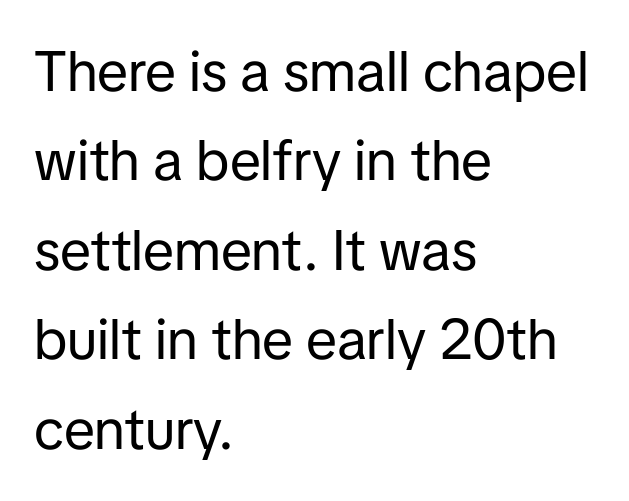
This rendering features lettering with no underline. The weight tops out at a normal text grade. A typesetter would call this proportional, since set widths differ per character. Left-aligned paragraph, ragged on the right. Serif or sans? Sans — the stroke terminals are bare. Normally led — the rows are evenly, conventionally spaced.
